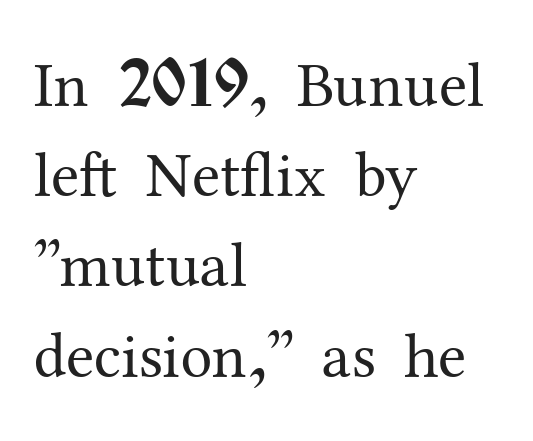
Compared with typical paragraphs, the rows here are spaced about the same. These lines keep a tight, regular rhythm from letter to letter. On a weight scale, this lands at 450 or below. This is serif lettering, the kind often seen in printed books. The face used here is proportionally spaced, like ordinary book or web type.
